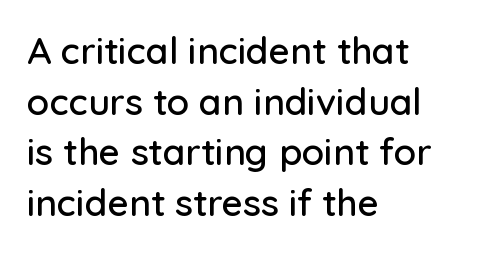
Descender tails drop into unmarked territory. If you drew a ruler down the left edge, every line would touch it. You could not count columns in this text — the font is proportionally spaced. The letters stand upright; this is a roman face.
